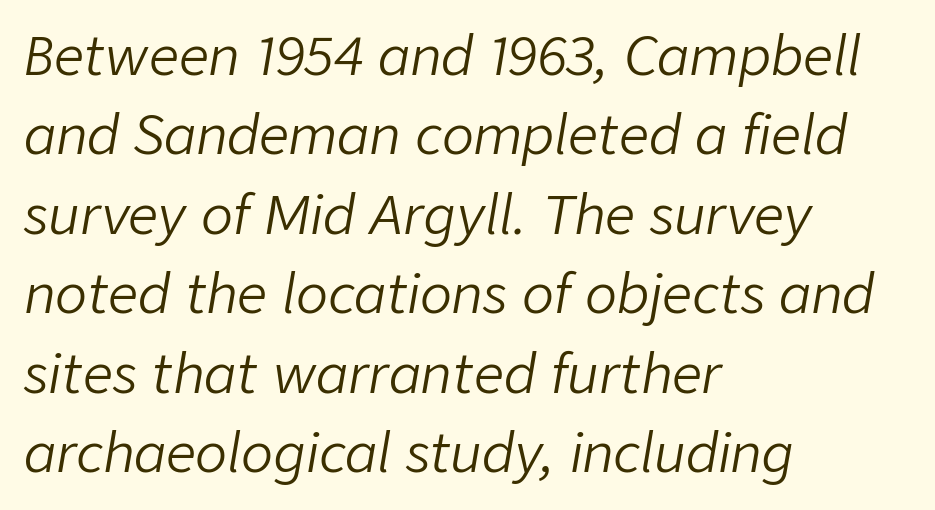
The image shows 53 px light type, italic (leaning right); set left-aligned, normal line spacing (1.5x), normal letter spacing, not underlined; low stroke contrast and a medium x-height.
